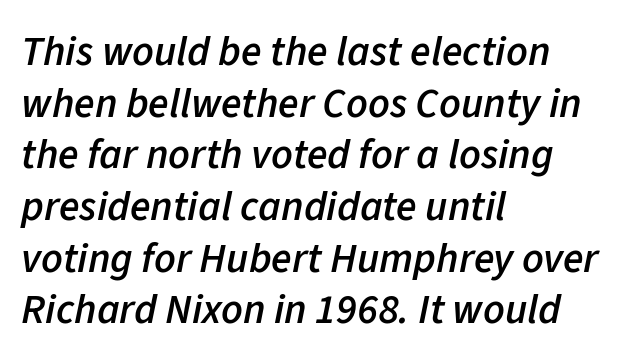
{"italic": "yes", "lean": "right", "slant_degrees": 11, "bold": "semi", "weight": "semibold", "width": "normal", "stroke_contrast": "low", "x_height": "medium", "monospaced": "no", "underline": "no", "align": "left", "line_spacing_ratio": 1.23, "letter_spacing": "normal", "letter_spacing_em": 0.0, "glyph_px": 42}
